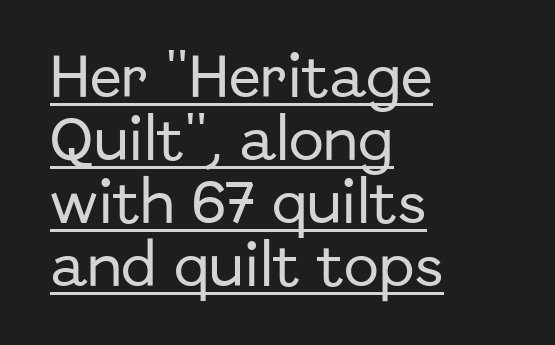
{"serif": "no", "italic": "no", "width": "normal", "stroke_contrast": "low", "x_height": "medium", "monospaced": "no", "underline": "yes", "align": "left", "line_spacing": "normal", "line_spacing_ratio": 1.34, "letter_spacing": "normal", "letter_spacing_em": 0.0, "glyph_px": 47}
